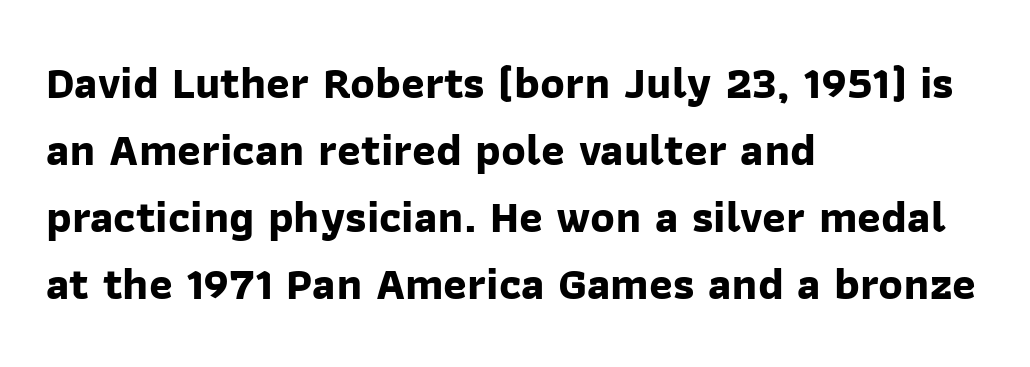
{"serif": "no", "bold": "yes", "weight": "bold", "width": "normal", "stroke_contrast": "low", "x_height": "medium", "monospaced": "no", "underline": "no", "align": "left", "line_spacing": "normal", "line_spacing_ratio": 1.49, "letter_spacing": "normal", "letter_spacing_em": 0.0, "glyph_px": 45}
